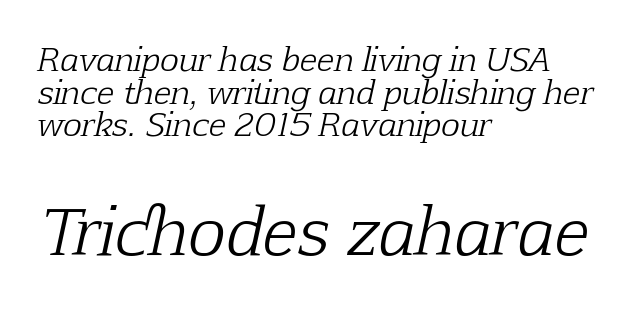
The image shows 64 px light serif type, italic (leaning right); set left-aligned, tight line spacing (1.02x), normal letter spacing, not underlined; the second (bottom) block is 2.0x larger; low stroke contrast and a medium x-height.
